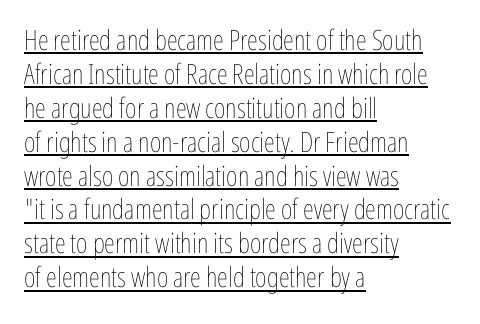
Q: Is the text bold? A: No.
Q: Is the text italic (slanted)? A: No, it is upright.
Q: Is the text underlined? A: Yes.
Q: How is the paragraph aligned? A: Left-aligned.
Q: Is the spacing between letters normal or unusually wide? A: Normal.
Q: Width (condensed, normal, or wide)? A: Condensed.
Q: Stroke contrast? A: Low.
Q: x-height? A: Medium.
Q: Monospaced? A: No.
